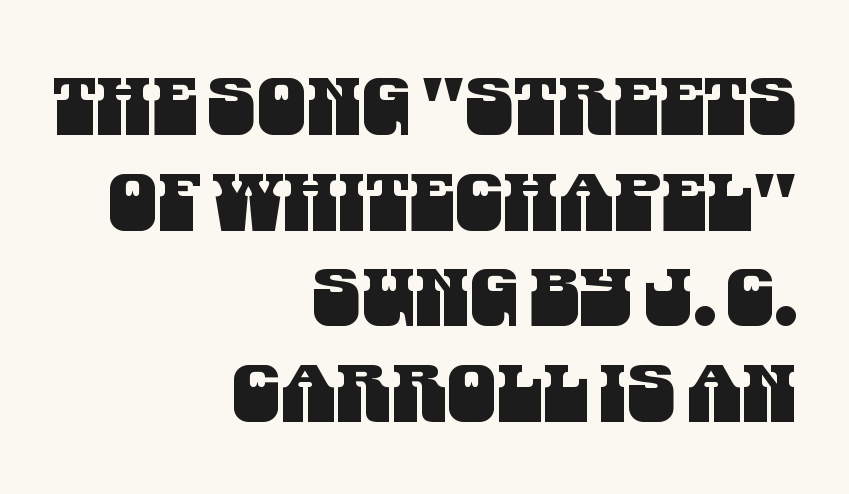
The image shows 79 px condensed sans-serif type; set right-aligned, line spacing 1.21x, normal letter spacing, not underlined; medium stroke contrast and a large x-height.
